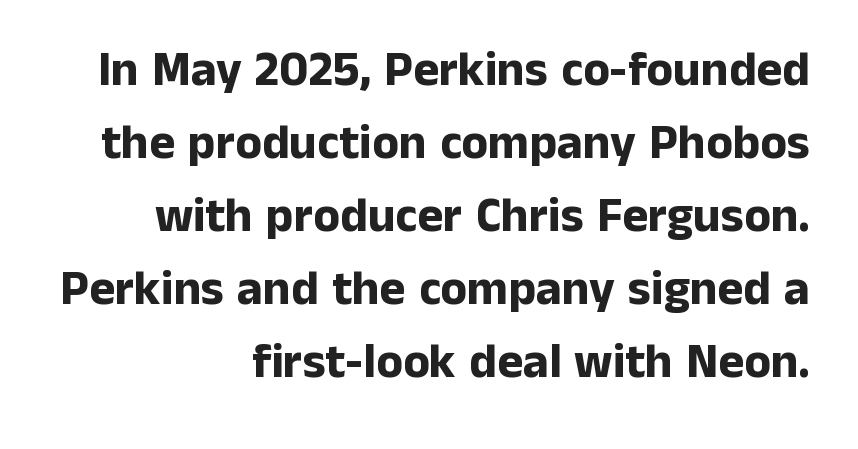
Q: Is the text bold? A: Yes.
Q: Is the text italic (slanted)? A: No, it is upright.
Q: Is the typeface a serif or a sans-serif typeface? A: Sans-serif.
Q: Is the text underlined? A: No.
Q: How is the paragraph aligned? A: Right-aligned.
Q: Is the spacing between letters normal or unusually wide? A: Normal.
Q: Is the spacing between lines tight, normal or loose? A: Normal.
Q: Width (condensed, normal, or wide)? A: Normal.
Q: Stroke contrast? A: Low.
Q: x-height? A: Medium.
Q: Monospaced? A: No.
